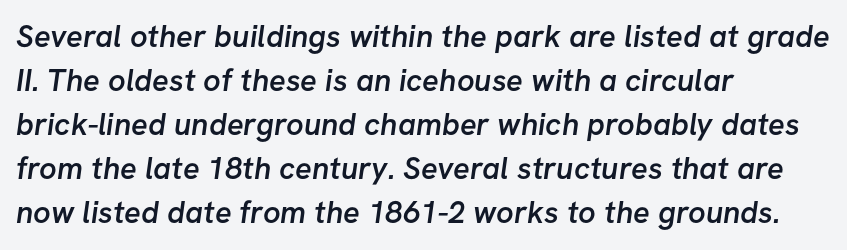
{"serif": "no", "bold": "semi", "weight": "semibold", "width": "normal", "stroke_contrast": "low", "x_height": "medium", "monospaced": "no", "underline": "no", "align": "left", "line_spacing": "normal", "line_spacing_ratio": 1.42, "letter_spacing": "normal", "letter_spacing_em": 0.0, "glyph_px": 31}
